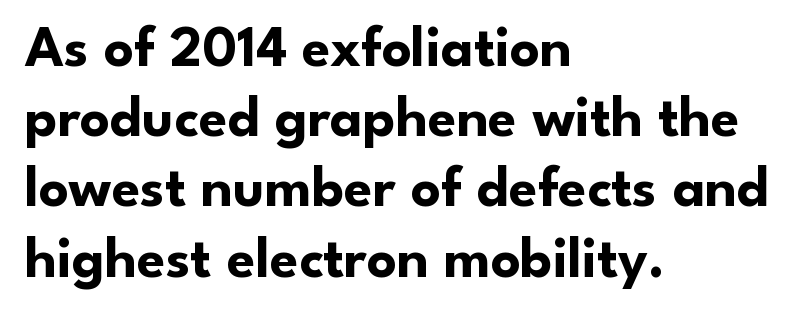
Q: Is the text bold? A: Yes.
Q: Is the text italic (slanted)? A: No, it is upright.
Q: Is the typeface a serif or a sans-serif typeface? A: Sans-serif.
Q: Is the text underlined? A: No.
Q: How is the paragraph aligned? A: Left-aligned.
Q: Is the spacing between letters normal or unusually wide? A: Normal.
Q: Width (condensed, normal, or wide)? A: Normal.
Q: Stroke contrast? A: Low.
Q: x-height? A: Small.
Q: Monospaced? A: No.
